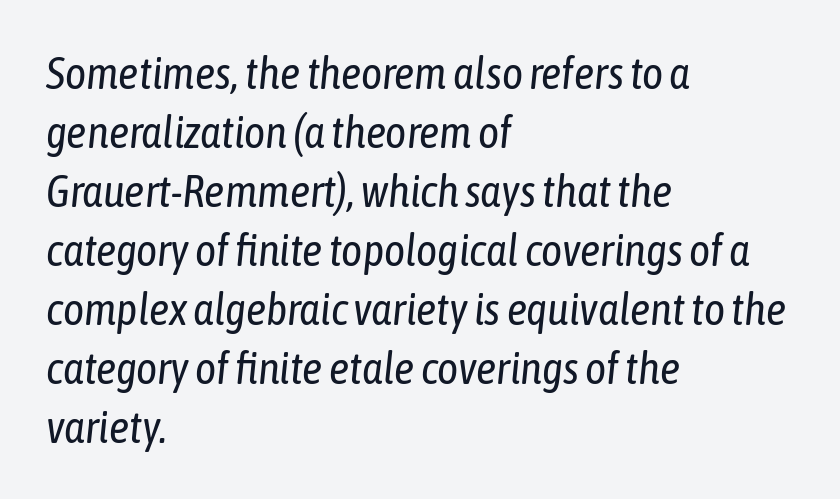
The image shows 45 px regular-weight, condensed type, italic (leaning right); set left-aligned, normal line spacing (1.31x), normal letter spacing, not underlined; low stroke contrast and a medium x-height.
